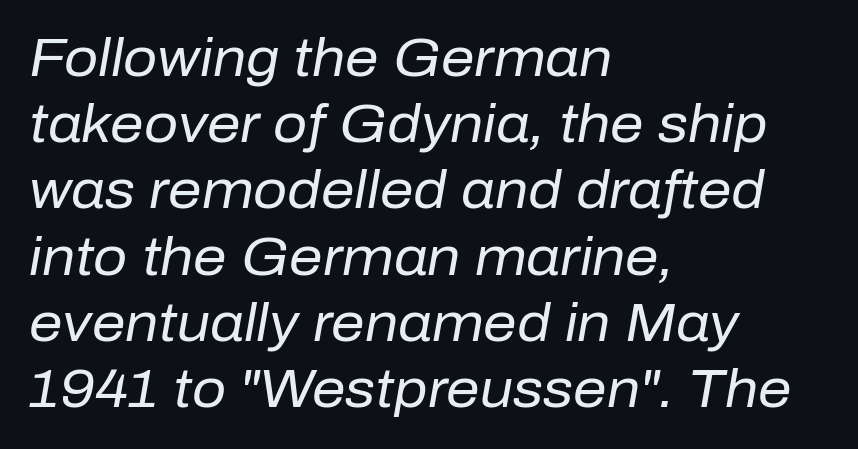
The paragraph has a hard left edge and a soft right edge. These lines are rendered in a variable-pitch font. The tracking reads as untouched default to a designer's eye. Rendered with sloped, italic letterforms. Reading down the column, the eye jumps a familiar distance to each next line. The specimen omits any rule beneath the text block's lines.
